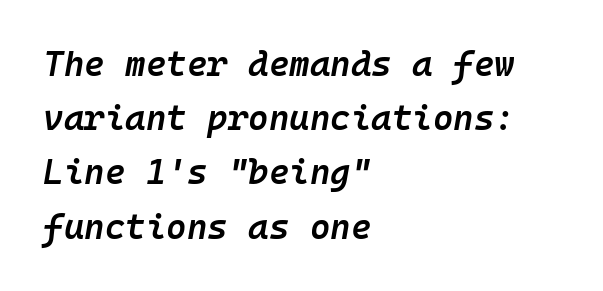
Looks like terminal output: every glyph gets an equal slot. Alignment: flush left. Characters are canted at an angle relative to the baseline's perpendicular. The area under the type is left untouched. The face used here is a semibold: visibly heavier than regular, lighter than bold. The rows are spaced the way most documents space them.
